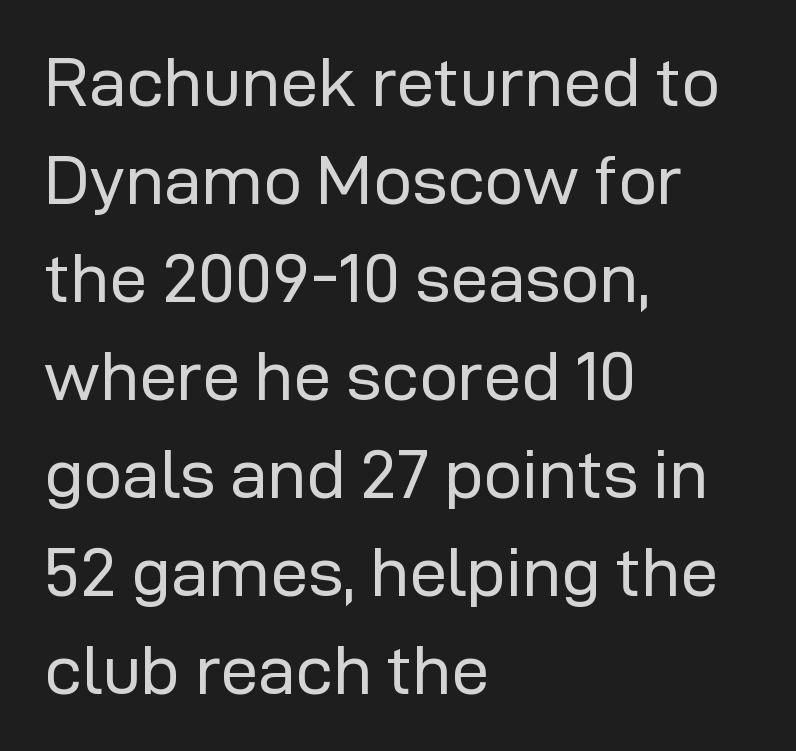
{"serif": "no", "italic": "no", "bold": "no", "weight": "regular", "width": "normal", "stroke_contrast": "low", "x_height": "medium", "monospaced": "no", "underline": "no", "align": "left", "line_spacing": "normal", "line_spacing_ratio": 1.44, "letter_spacing": "normal", "letter_spacing_em": 0.0, "glyph_px": 68}
